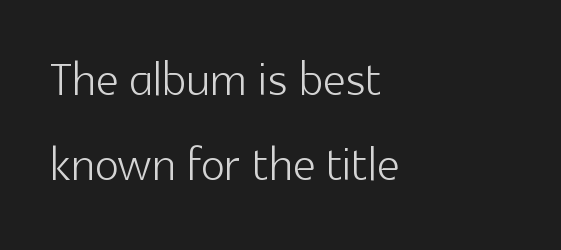
Designer's note — italics off, roman on. Varying glyph widths throughout — classic text-font behaviour. The face used here is a sans, in the tradition of grotesques and geometrics. Counters stay open thanks to moderate or lighter strokes. A classic flush-left, rag-right setting is used for this passage.
